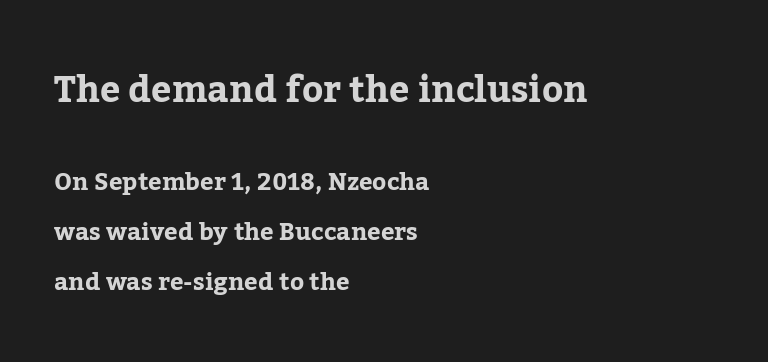
These lines were composed using upright roman letters. Block one is the big one; block two sits smaller underneath. Bare-footed words on every line. Visually the block forms a straight wall on the left and a jagged coastline on the right. You could call the tracking neutral — neither tight nor loose. Heavy-handed strokes throughout: this text is bold.
